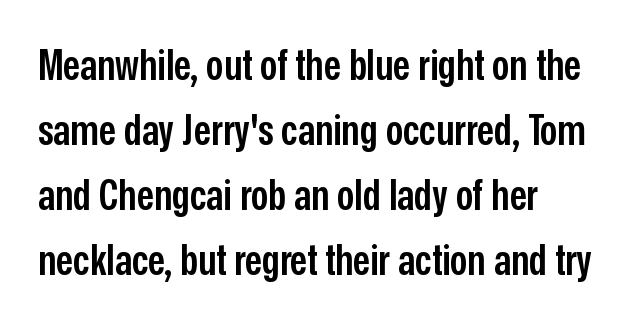
The compositor pushed each line to the left boundary. The rendering shows plain stroke endings on the letterforms — a sans-serif design. The rendering uses a moderate line-height, typical for paragraphs. The space beneath each line is pristine and unruled.
